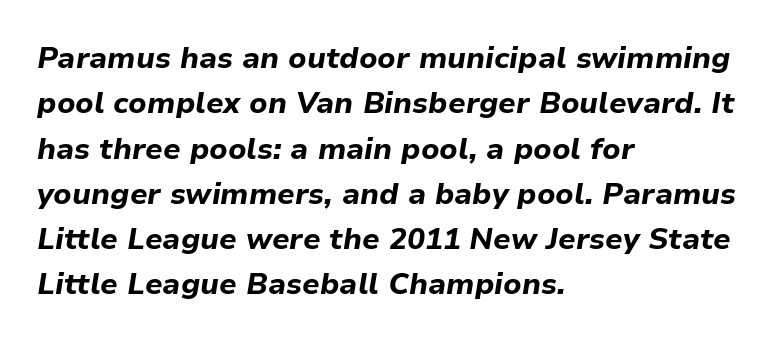
The image shows 30 px bold type, italic (leaning right); set left-aligned, normal line spacing (1.51x), normal letter spacing, not underlined; low stroke contrast and a medium x-height.
